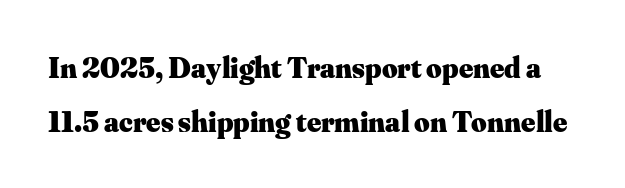
The image shows 30 px heavy serif type, upright; set line spacing 1.8x, normal letter spacing, not underlined; medium stroke contrast and a small x-height.
